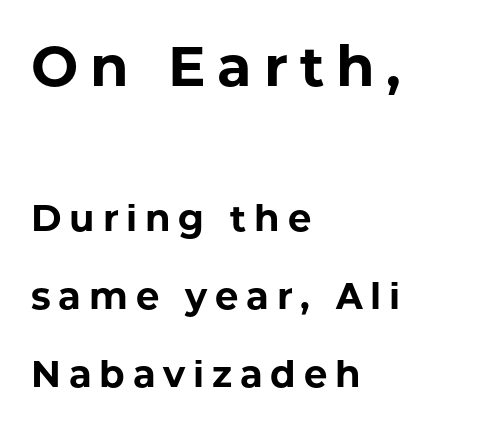
{"serif": "no", "italic": "no", "bold": "yes", "weight": "bold", "width": "normal", "stroke_contrast": "low", "x_height": "medium", "monospaced": "no", "underline": "no", "align": "left", "line_spacing": "loose", "line_spacing_ratio": 2.12, "letter_spacing": "wide", "letter_spacing_em": 0.21, "larger_block": "first", "size_ratio": 1.51, "glyph_px": 56}
